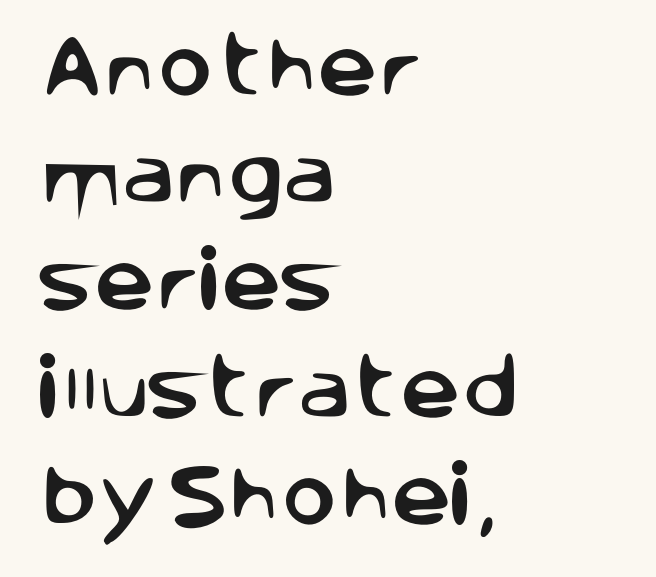
{"serif": "no", "italic": "no", "width": "normal", "stroke_contrast": "low", "x_height": "large", "monospaced": "no", "underline": "no", "align": "left", "line_spacing": "normal", "line_spacing_ratio": 1.6, "letter_spacing": "normal", "letter_spacing_em": 0.0, "glyph_px": 67}
